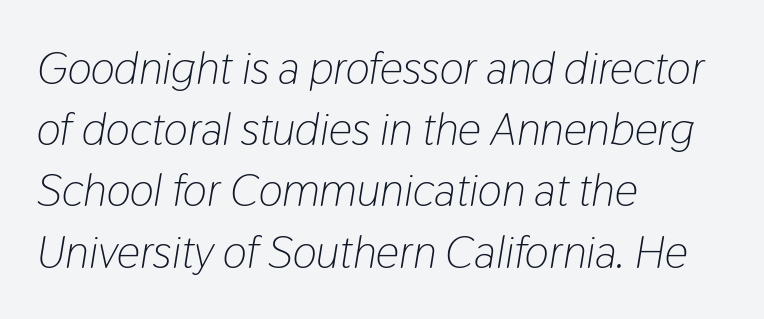
Weight: not bold — regular or lighter. Tracking value appears to be zero — textbook default spacing. Letters rest on an invisible, unmarked baseline. The lettering tilts uniformly, giving the passage an italic look. Leading: standard. Each line starts at the same left margin while the right side varies.
